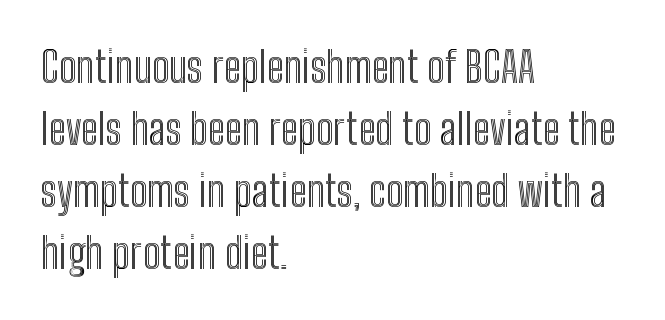
Q: Is the text italic (slanted)? A: No, it is upright.
Q: Is the text underlined? A: No.
Q: How is the paragraph aligned? A: Left-aligned.
Q: Is the spacing between letters normal or unusually wide? A: Normal.
Q: Is the spacing between lines tight, normal or loose? A: Normal.
Q: Width (condensed, normal, or wide)? A: Condensed.
Q: x-height? A: Medium.
Q: Monospaced? A: No.
